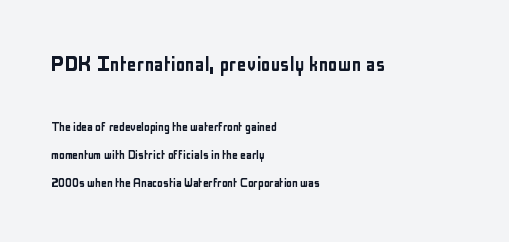
{"italic": "no", "underline": "no", "align": "left", "line_spacing": "loose", "line_spacing_ratio": 2.02, "letter_spacing": "normal", "letter_spacing_em": 0.0, "larger_block": "first", "size_ratio": 1.71, "glyph_px": 24}
